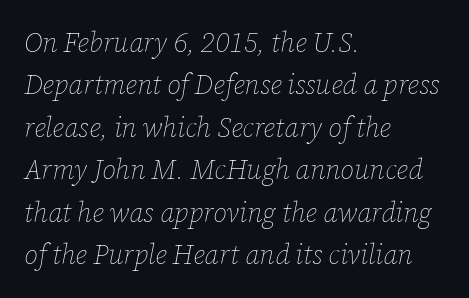
The image shows 27 px text type, italic (leaning right); set left-aligned, normal line spacing (1.57x), normal letter spacing, not underlined.
